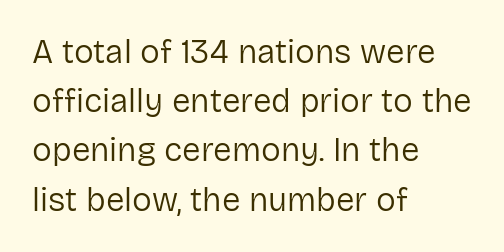
The image shows 33 px regular-weight sans-serif type, upright; set left-aligned, normal line spacing (1.49x), normal letter spacing, not underlined; low stroke contrast and a medium x-height.
